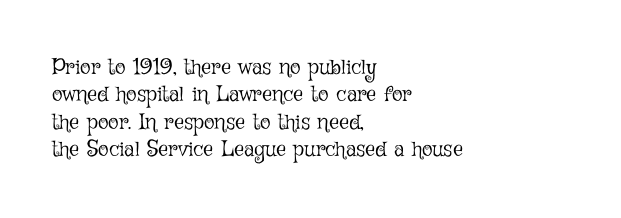
Counters stay open thanks to moderate or lighter strokes. All the whitespace from short lines collects on the right. Normally led — the rows are evenly, conventionally spaced. The glyphs are unaccompanied by any horizontal stroke below them.
